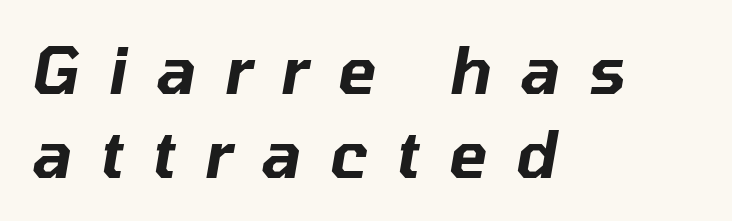
The image shows 64 px text type, italic (leaning right); set left-aligned, normal line spacing (1.31x), unusually wide letter spacing (+0.45 em), not underlined; low stroke contrast and a medium x-height.
